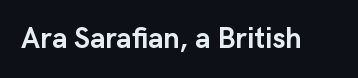
The image shows 29 px semibold sans-serif type, upright; set normal letter spacing, not underlined; low stroke contrast and a medium x-height.
